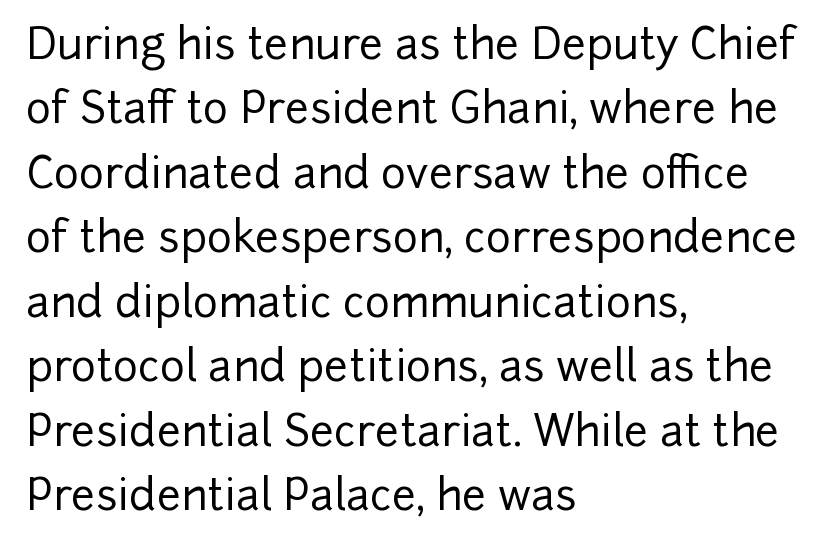
{"serif": "no", "italic": "no", "width": "normal", "stroke_contrast": "low", "x_height": "medium", "monospaced": "no", "underline": "no", "align": "left", "line_spacing": "normal", "line_spacing_ratio": 1.5, "letter_spacing": "normal", "letter_spacing_em": 0.0, "glyph_px": 43}
